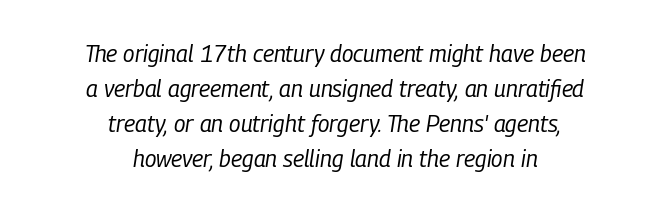
{"italic": "yes", "lean": "right", "slant_degrees": 9, "bold": "no", "underline": "no", "align": "center", "line_spacing": "normal", "line_spacing_ratio": 1.52, "letter_spacing": "normal", "letter_spacing_em": 0.0, "glyph_px": 23}
